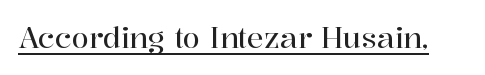
Q: Is the text italic (slanted)? A: No, it is upright.
Q: Is the typeface a serif or a sans-serif typeface? A: Serif.
Q: Is the text underlined? A: Yes.
Q: Is the spacing between letters normal or unusually wide? A: Normal.
Q: Width (condensed, normal, or wide)? A: Normal.
Q: Stroke contrast? A: High.
Q: x-height? A: Medium.
Q: Monospaced? A: No.
